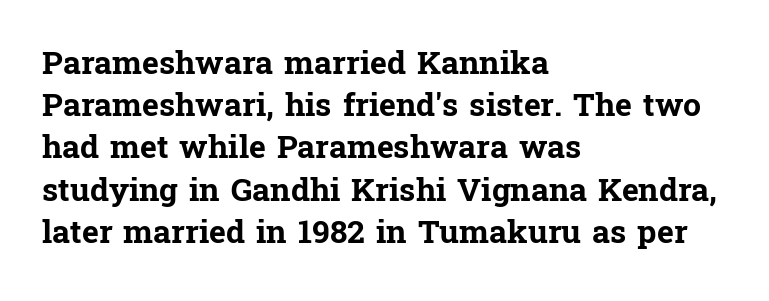
Q: Is the text bold? A: Yes.
Q: Is the text italic (slanted)? A: No, it is upright.
Q: Is the typeface a serif or a sans-serif typeface? A: Serif.
Q: Is the text underlined? A: No.
Q: How is the paragraph aligned? A: Left-aligned.
Q: Is the spacing between letters normal or unusually wide? A: Normal.
Q: Is the spacing between lines tight, normal or loose? A: Normal.
Q: Width (condensed, normal, or wide)? A: Normal.
Q: Stroke contrast? A: Low.
Q: x-height? A: Medium.
Q: Monospaced? A: No.
